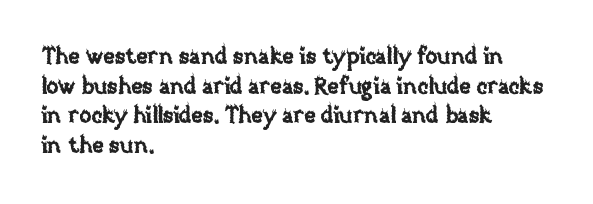
{"italic": "no", "underline": "no", "align": "left", "line_spacing": "normal", "line_spacing_ratio": 1.35, "letter_spacing": "normal", "letter_spacing_em": 0.0, "glyph_px": 22}
